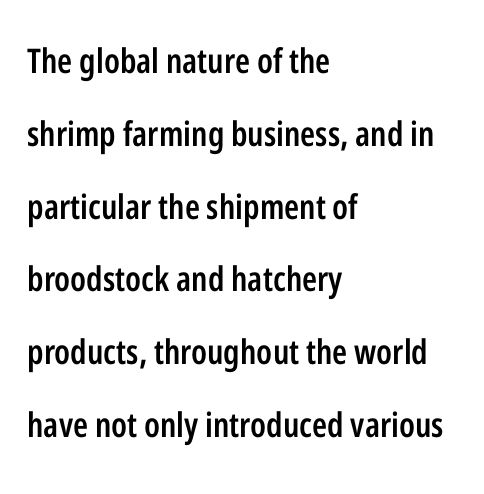
{"serif": "no", "italic": "no", "bold": "semi", "weight": "semibold", "width": "condensed", "stroke_contrast": "low", "x_height": "medium", "monospaced": "no", "underline": "no", "align": "left", "line_spacing": "loose", "line_spacing_ratio": 2.14, "letter_spacing": "normal", "letter_spacing_em": 0.0, "glyph_px": 34}
